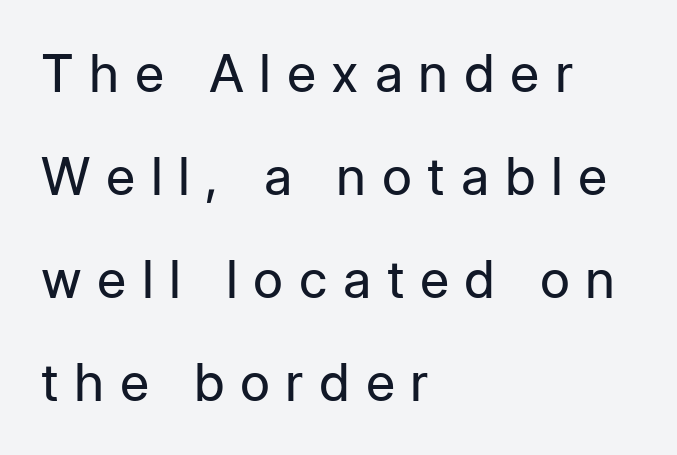
{"serif": "no", "italic": "no", "bold": "no", "weight": "regular", "width": "normal", "stroke_contrast": "low", "x_height": "medium", "monospaced": "no", "underline": "no", "align": "left", "line_spacing": "loose", "line_spacing_ratio": 1.98, "letter_spacing": "wide", "letter_spacing_em": 0.3, "glyph_px": 52}
